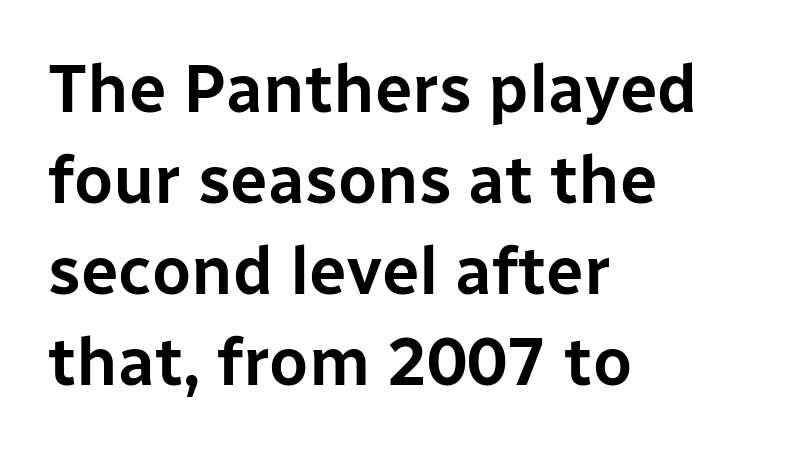
{"serif": "no", "italic": "no", "width": "normal", "stroke_contrast": "low", "x_height": "medium", "monospaced": "no", "underline": "no", "align": "left", "line_spacing": "normal", "line_spacing_ratio": 1.36, "letter_spacing": "normal", "letter_spacing_em": 0.0, "glyph_px": 67}
